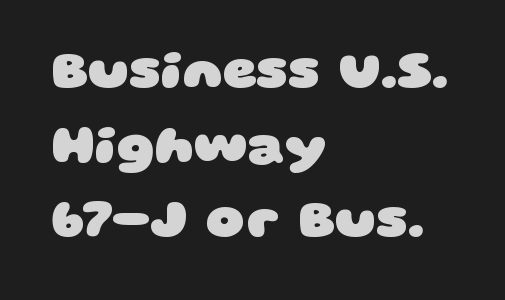
Summary of weight: heavy, a full bold. Rows of type keep a routine distance in the vertical direction. The space directly below the letters is spotless. The letters carry no serifs — their stems end cleanly without finishing strokes. Layout note: lines flush left.
